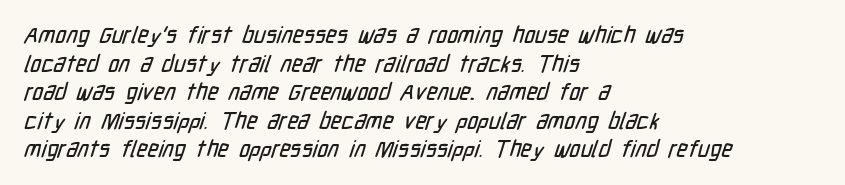
{"underline": "no", "align": "left", "line_spacing_ratio": 1.24, "letter_spacing": "normal", "letter_spacing_em": 0.0, "glyph_px": 23}
